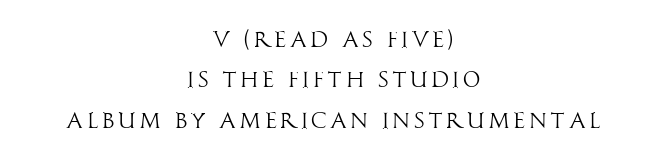
The passage shown is not underscored anywhere. Does the lettering tilt? It doesn't — this is upright. Which margin do the lines hug? Neither — every line sits in the middle. Ink coverage per letter is moderate at most.
